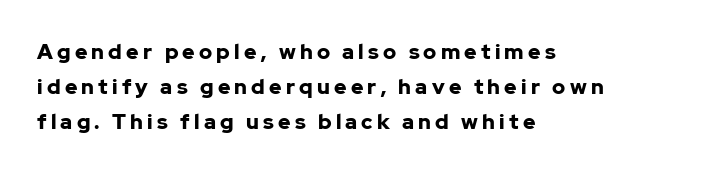
Q: Is the text bold? A: Yes.
Q: Is the text italic (slanted)? A: No, it is upright.
Q: Is the text underlined? A: No.
Q: How is the paragraph aligned? A: Left-aligned.
Q: Is the spacing between letters normal or unusually wide? A: Unusually wide.
Q: Is the spacing between lines tight, normal or loose? A: Normal.
